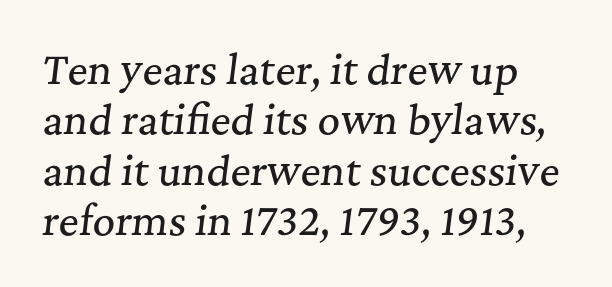
Notice how descenders clear the ascenders below comfortably — that's standard leading. This sample has the flowing, uneven cadence of proportional lettering. A typesetter would label this face a serif. The letterforms sit shoulder to shoulder at normal distance. Slant detected: the letters are inclined.
